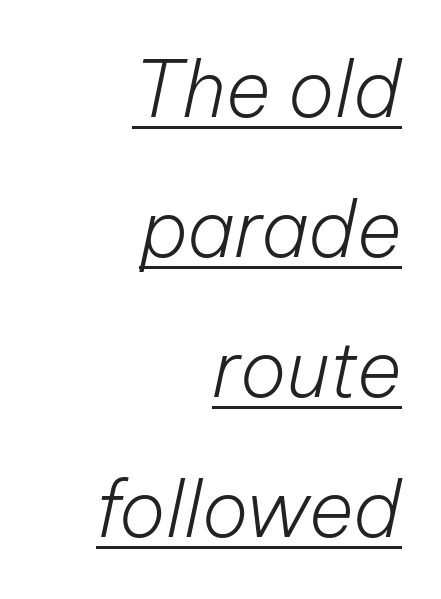
The image shows 77 px light type, italic (leaning right); set right-aligned, line spacing 1.82x, normal letter spacing, underlined; low stroke contrast and a medium x-height.
